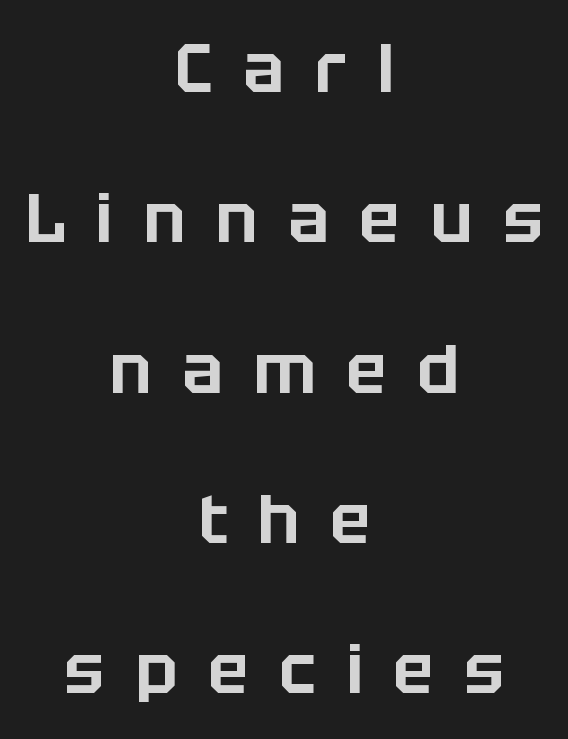
The image shows 68 px sans-serif type, upright; set centered, loose line spacing (2.21x), unusually wide letter spacing (+0.45 em), not underlined; low stroke contrast and a large x-height.
